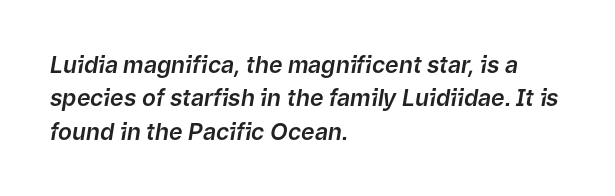
The image shows 23 px text type, italic (leaning right); set left-aligned, normal line spacing (1.45x), normal letter spacing, not underlined.
